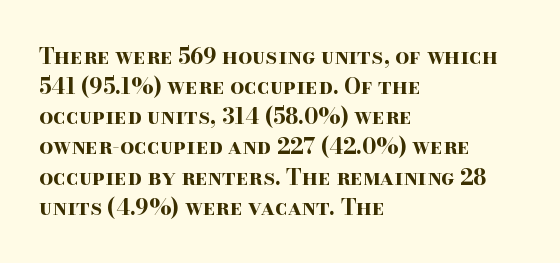
{"italic": "no", "bold": "yes", "underline": "no", "align": "left", "line_spacing": "normal", "line_spacing_ratio": 1.37, "letter_spacing": "normal", "letter_spacing_em": 0.0, "glyph_px": 22}
